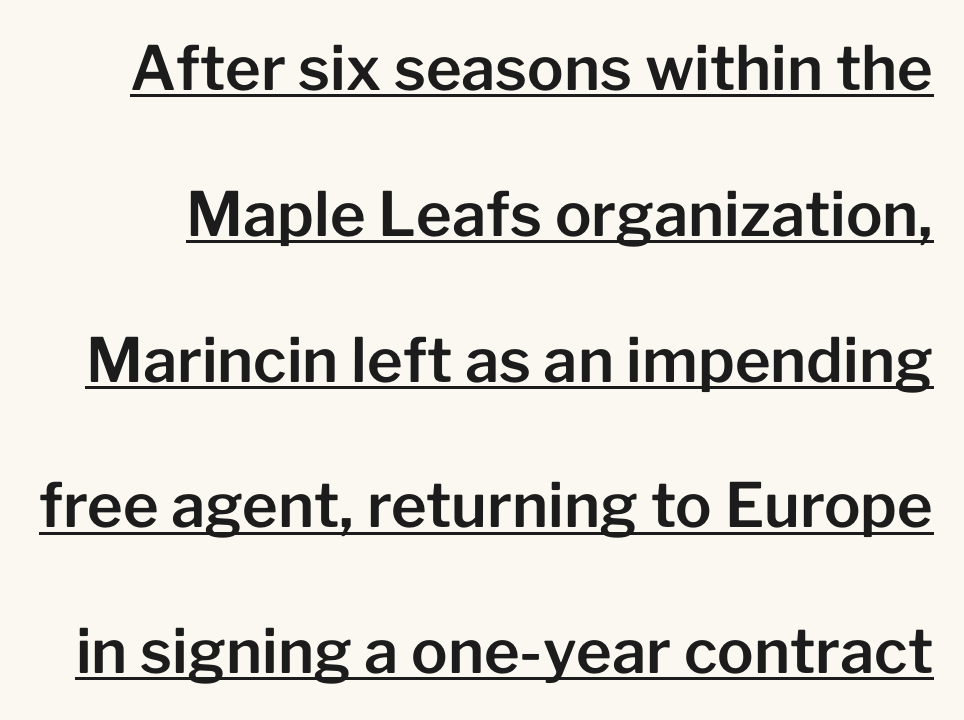
The image shows 61 px sans-serif type, upright; set loose line spacing (2.39x), normal letter spacing, underlined; low stroke contrast and a medium x-height.
